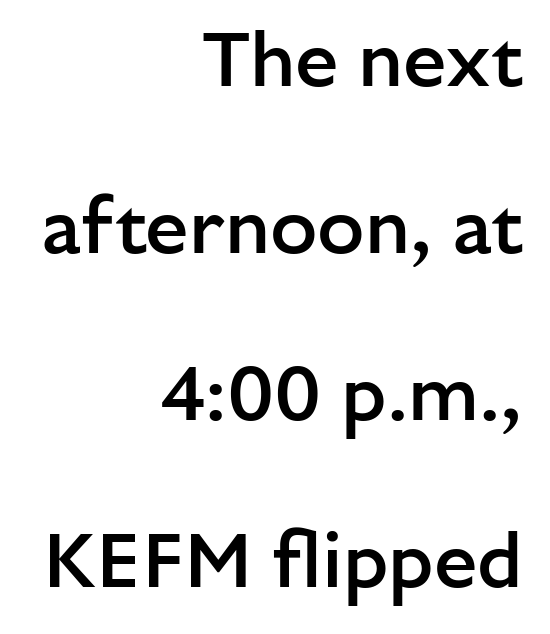
Q: Is the text bold? A: Semi-bold.
Q: Is the text italic (slanted)? A: No, it is upright.
Q: Is the typeface a serif or a sans-serif typeface? A: Sans-serif.
Q: Is the text underlined? A: No.
Q: How is the paragraph aligned? A: Right-aligned.
Q: Is the spacing between letters normal or unusually wide? A: Normal.
Q: Is the spacing between lines tight, normal or loose? A: Loose.
Q: Width (condensed, normal, or wide)? A: Normal.
Q: Stroke contrast? A: Low.
Q: x-height? A: Medium.
Q: Monospaced? A: No.
